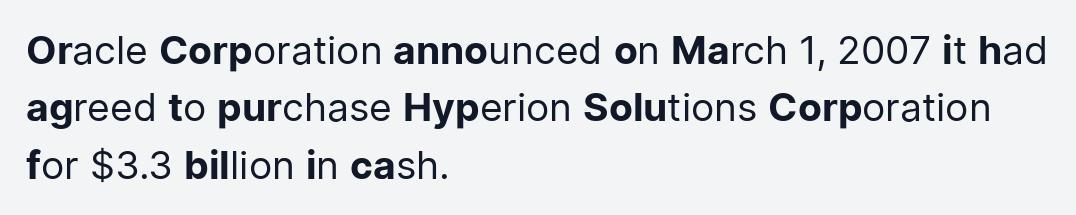
Q: Is the text bold? A: No.
Q: Is the text italic (slanted)? A: No, it is upright.
Q: Is the typeface a serif or a sans-serif typeface? A: Sans-serif.
Q: Is the text underlined? A: No.
Q: How is the paragraph aligned? A: Left-aligned.
Q: Is the spacing between letters normal or unusually wide? A: Normal.
Q: Is the spacing between lines tight, normal or loose? A: Normal.
Q: Width (condensed, normal, or wide)? A: Normal.
Q: Stroke contrast? A: Low.
Q: x-height? A: Medium.
Q: Monospaced? A: No.
